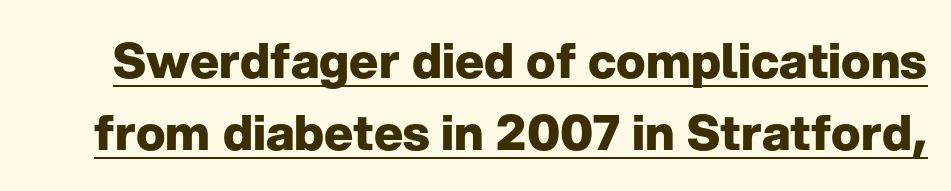
{"serif": "no", "italic": "no", "bold": "yes", "weight": "heavy", "width": "normal", "stroke_contrast": "low", "x_height": "medium", "monospaced": "no", "underline": "yes", "line_spacing": "normal", "line_spacing_ratio": 1.46, "letter_spacing": "normal", "letter_spacing_em": 0.0, "glyph_px": 49}
